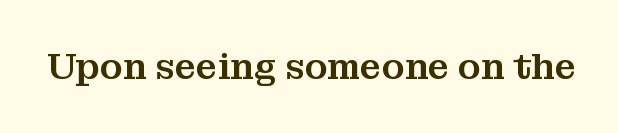
{"serif": "yes", "italic": "no", "width": "normal", "stroke_contrast": "medium", "x_height": "medium", "monospaced": "no", "underline": "no", "letter_spacing": "normal", "letter_spacing_em": 0.0, "glyph_px": 37}
